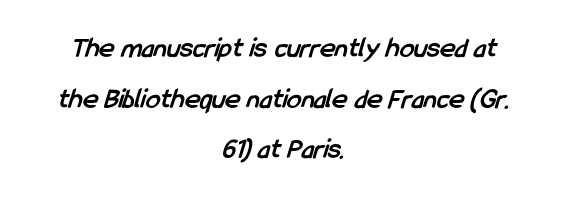
{"serif": "no", "bold": "yes", "weight": "semibold", "width": "condensed", "stroke_contrast": "low", "x_height": "medium", "monospaced": "no", "underline": "no", "align": "center", "line_spacing_ratio": 1.75, "letter_spacing": "normal", "letter_spacing_em": 0.0, "glyph_px": 29}
